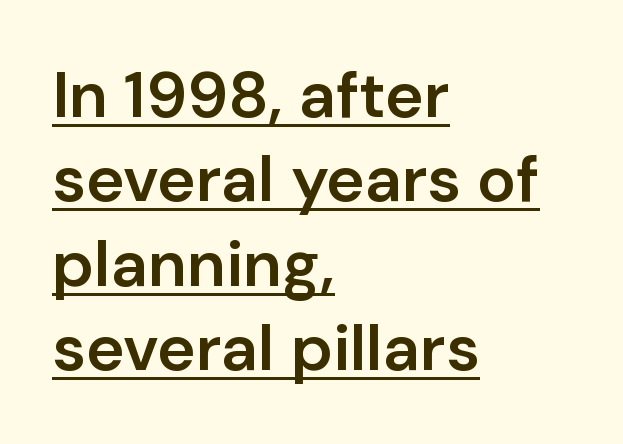
The image shows 65 px semibold sans-serif type, upright; set left-aligned, normal line spacing (1.3x), normal letter spacing, underlined; low stroke contrast and a medium x-height.
